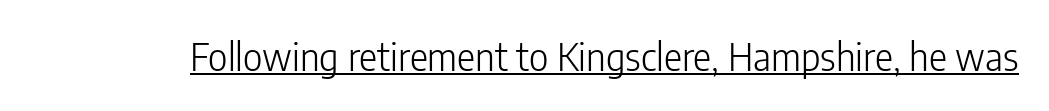
Every character sits straight up, as roman type does. A continuous stroke trails under the words, as in a hyperlink. Stroke mass is kept to a normal reading level or below. Look at the bottom of the vertical strokes: they stop flat, with no serifs. This sample has the flowing, uneven cadence of proportional lettering.
